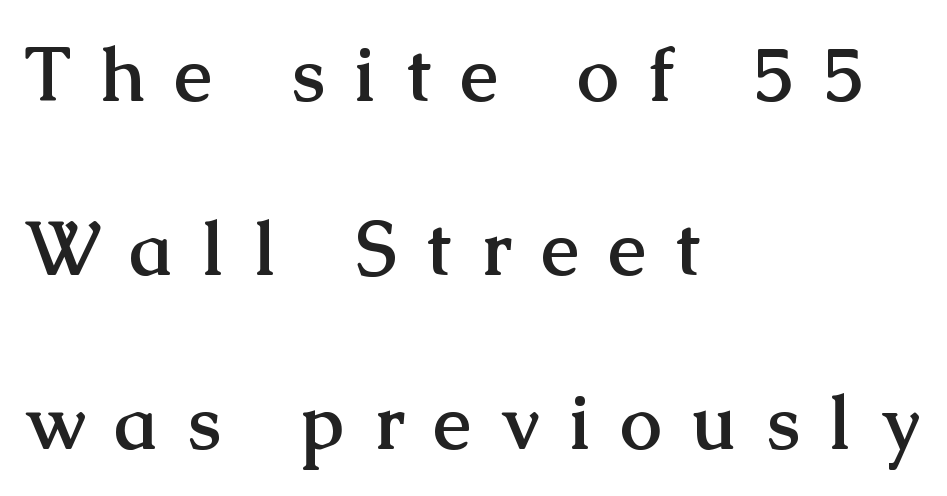
{"serif": "yes", "italic": "no", "bold": "yes", "weight": "semibold", "width": "normal", "stroke_contrast": "medium", "x_height": "medium", "monospaced": "no", "underline": "no", "align": "left", "line_spacing": "loose", "line_spacing_ratio": 2.32, "letter_spacing": "wide", "letter_spacing_em": 0.4, "glyph_px": 75}
